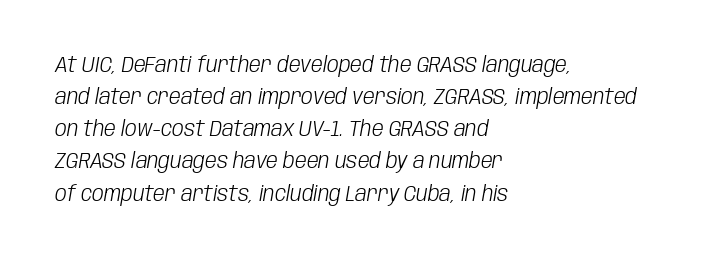
The image shows 21 px text type, italic (leaning right); set left-aligned, normal line spacing (1.53x), normal letter spacing, not underlined.
